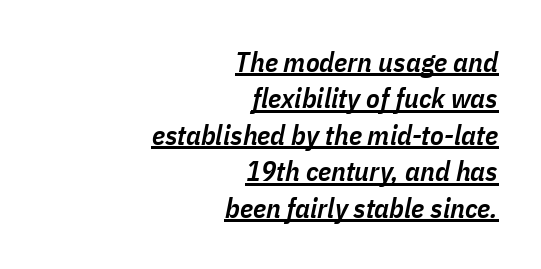
The image shows 28 px semibold, condensed type, italic (leaning right); set right-aligned, normal line spacing (1.3x), normal letter spacing, underlined; low stroke contrast and a medium x-height.
